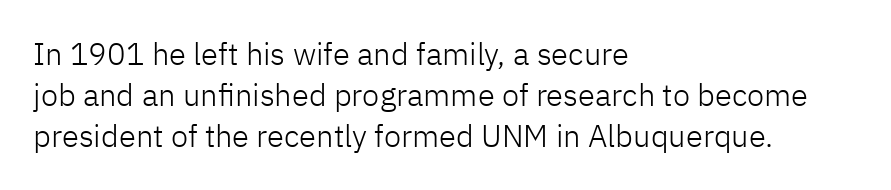
The image shows 31 px light sans-serif type, upright; set left-aligned, normal line spacing (1.33x), normal letter spacing, not underlined; low stroke contrast and a medium x-height.
